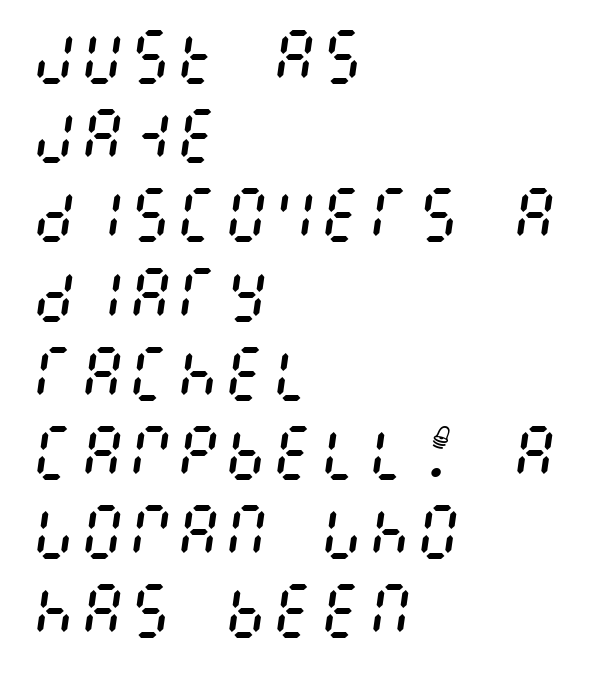
Alignment: flush left. Spacing between characters is what you'd get straight out of the box. In terms of leading, this rendering sits right in the middle. There's an unmistakable incline to the writing here. Bare-footed words on every line.
